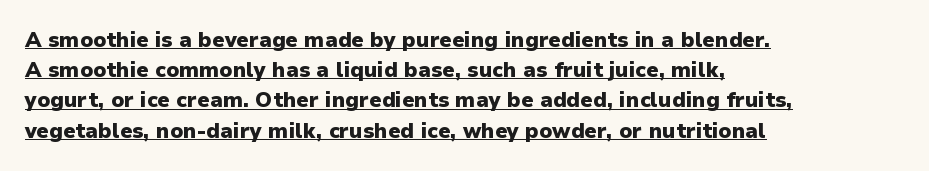
All the whitespace from short lines collects on the right. Quick note: interline space is typical. Is there any slant? The stems are plumb. Heavy, bold letterforms. The glyphs are accompanied by a horizontal stroke just below them. The passage shown has conventional tracking throughout.
